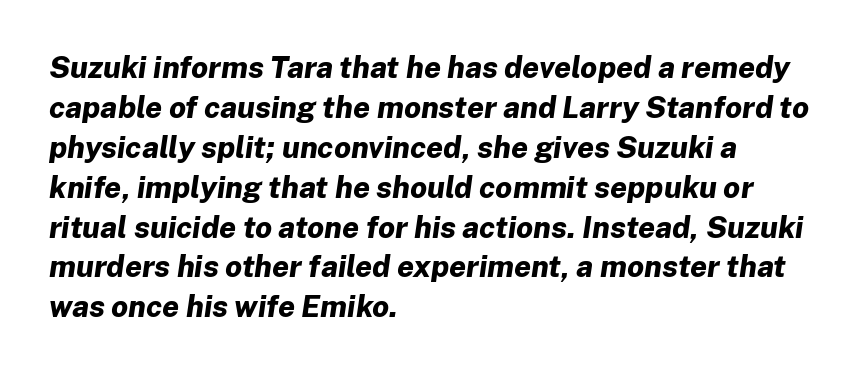
The image shows 30 px bold type, italic (leaning right); set left-aligned, normal line spacing (1.33x), normal letter spacing, not underlined; low stroke contrast and a medium x-height.
